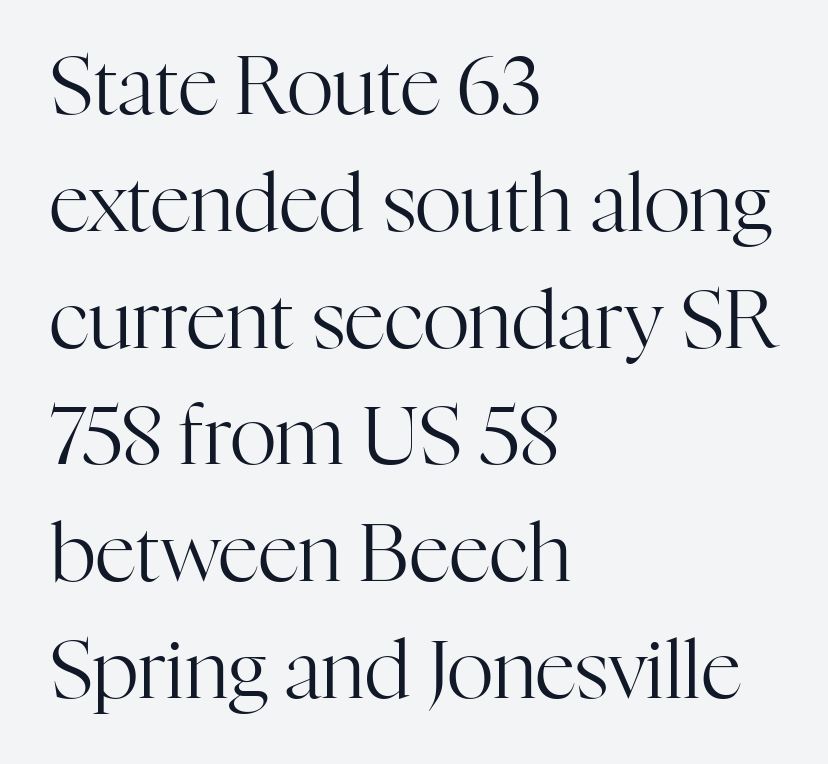
Q: Is the text bold? A: No.
Q: Is the text italic (slanted)? A: No, it is upright.
Q: Is the typeface a serif or a sans-serif typeface? A: Serif.
Q: Is the text underlined? A: No.
Q: How is the paragraph aligned? A: Left-aligned.
Q: Is the spacing between letters normal or unusually wide? A: Normal.
Q: Is the spacing between lines tight, normal or loose? A: Normal.
Q: Width (condensed, normal, or wide)? A: Normal.
Q: Stroke contrast? A: High.
Q: x-height? A: Medium.
Q: Monospaced? A: No.
